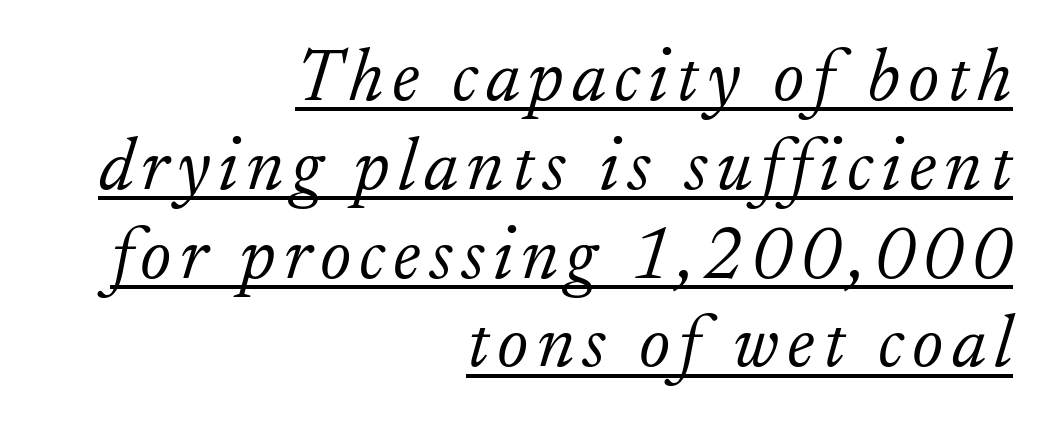
{"serif": "yes", "italic": "yes", "lean": "right", "slant_degrees": 17, "bold": "no", "weight": "light", "width": "normal", "stroke_contrast": "low", "x_height": "small", "monospaced": "no", "underline": "yes", "align": "right", "line_spacing_ratio": 1.2, "glyph_px": 74}
